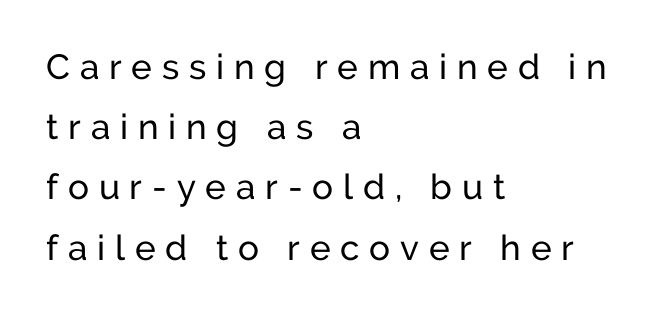
{"serif": "no", "italic": "no", "width": "normal", "stroke_contrast": "low", "x_height": "medium", "monospaced": "no", "underline": "no", "align": "left", "line_spacing_ratio": 1.72, "letter_spacing": "wide", "letter_spacing_em": 0.28, "glyph_px": 35}
